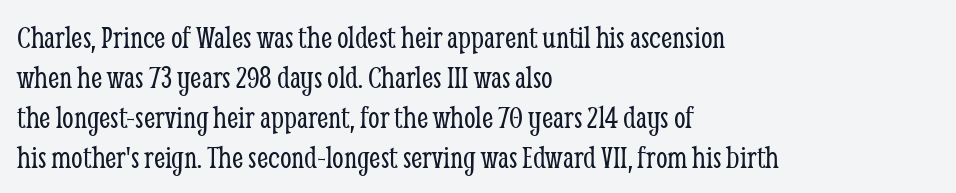
No extra tracking has been applied to these lines. No italicization has been applied; the sample stays upright. A typesetter would call this proportional, since set widths differ per character. Decoration check: the copy has no underline. Yep, those are serifs on the letters.
